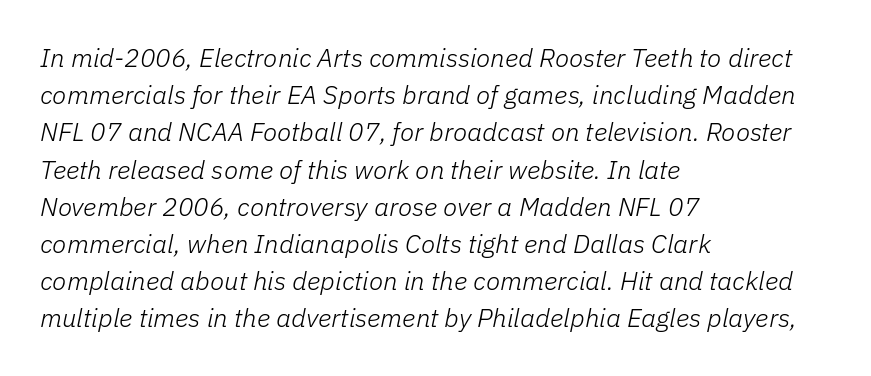
Q: Is the text bold? A: No.
Q: Is the text italic (slanted)? A: Yes, it leans right by about 11 degrees.
Q: Is the text underlined? A: No.
Q: How is the paragraph aligned? A: Left-aligned.
Q: Is the spacing between letters normal or unusually wide? A: Normal.
Q: Is the spacing between lines tight, normal or loose? A: Normal.
